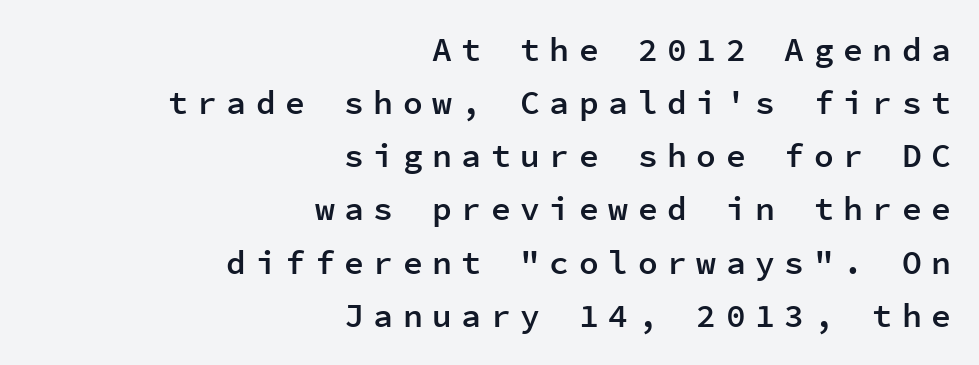
Q: Is the text bold? A: Semi-bold.
Q: Is the text italic (slanted)? A: No, it is upright.
Q: Is the typeface a serif or a sans-serif typeface? A: Sans-serif.
Q: Is the text underlined? A: No.
Q: How is the paragraph aligned? A: Right-aligned.
Q: Is the spacing between letters normal or unusually wide? A: Unusually wide.
Q: Is the spacing between lines tight, normal or loose? A: Normal.
Q: Width (condensed, normal, or wide)? A: Normal.
Q: Stroke contrast? A: Low.
Q: x-height? A: Medium.
Q: Monospaced? A: Yes.
